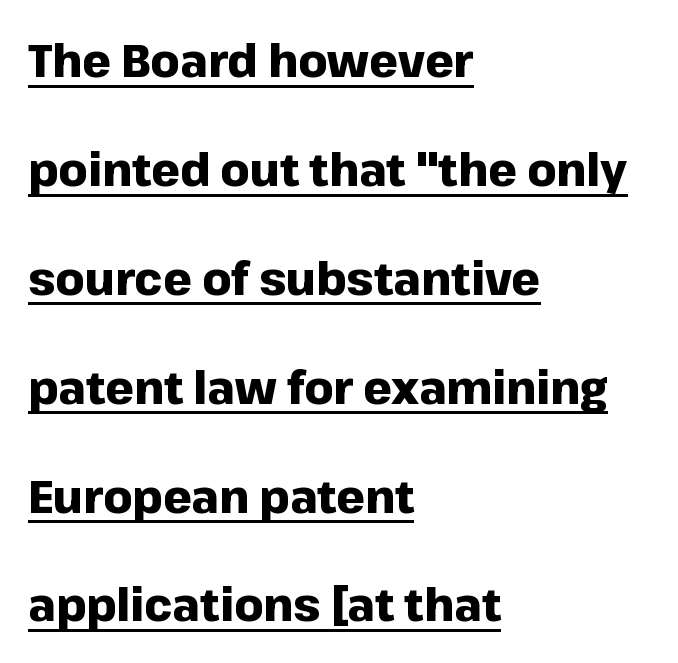
Q: Is the text bold? A: Yes.
Q: Is the text italic (slanted)? A: No, it is upright.
Q: Is the typeface a serif or a sans-serif typeface? A: Sans-serif.
Q: Is the text underlined? A: Yes.
Q: How is the paragraph aligned? A: Left-aligned.
Q: Is the spacing between letters normal or unusually wide? A: Normal.
Q: Is the spacing between lines tight, normal or loose? A: Loose.
Q: Width (condensed, normal, or wide)? A: Normal.
Q: Stroke contrast? A: Low.
Q: x-height? A: Medium.
Q: Monospaced? A: No.
